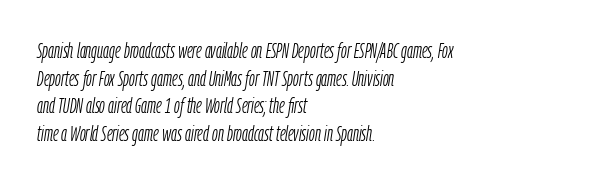
Q: Is the text bold? A: No.
Q: Is the text italic (slanted)? A: Yes, it leans right by about 9 degrees.
Q: Is the text underlined? A: No.
Q: How is the paragraph aligned? A: Left-aligned.
Q: Is the spacing between letters normal or unusually wide? A: Normal.
Q: Is the spacing between lines tight, normal or loose? A: Normal.
